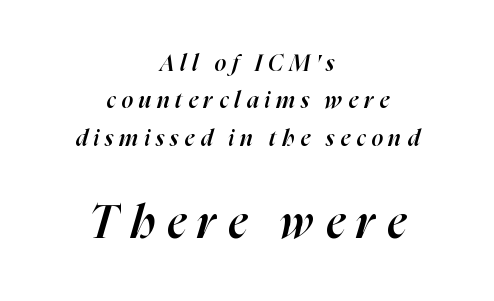
Q: Is the text bold? A: Semi-bold.
Q: Is the text italic (slanted)? A: Yes, it leans right by about 16 degrees.
Q: Is the text underlined? A: No.
Q: How is the paragraph aligned? A: Centered.
Q: Is the spacing between letters normal or unusually wide? A: Unusually wide.
Q: Is the spacing between lines tight, normal or loose? A: Normal.
Q: Which block of text is set in a larger size, the first (top) or the second (bottom)? A: The second (bottom) one.
Q: Width (condensed, normal, or wide)? A: Normal.
Q: Stroke contrast? A: High.
Q: x-height? A: Medium.
Q: Monospaced? A: No.
